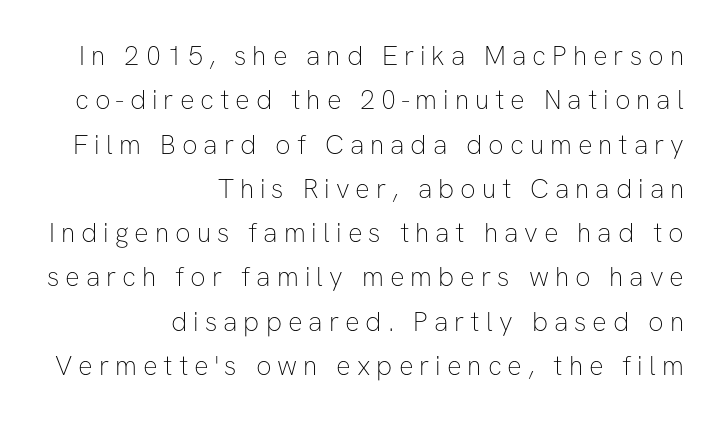
The image shows 27 px text type, upright; set right-aligned, normal line spacing (1.64x), unusually wide letter spacing (+0.22 em), not underlined.
